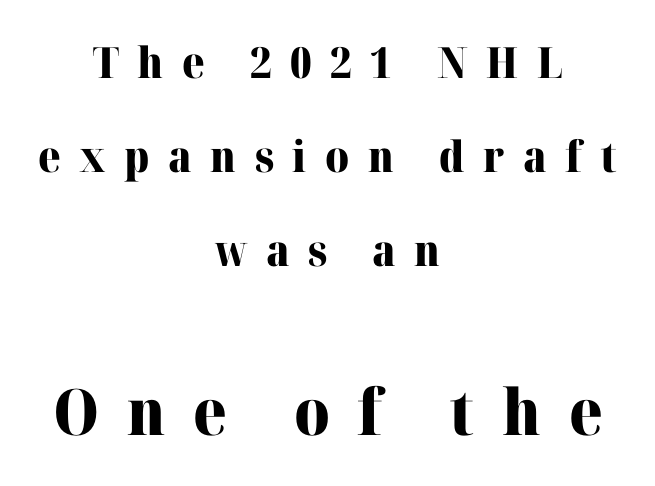
The passage shown is not underscored anywhere. The paragraph has two soft edges and a firm central axis. The passage shown is typed in a proportional face where columns would drift. The designer gave the closing block more size than the opening block. It's the straight-up-and-down kind of type.
